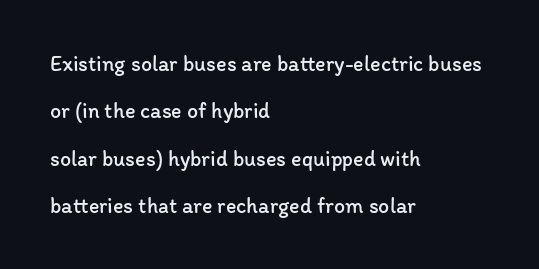
You could call the tracking neutral — neither tight nor loose. Airy leading. The text block is weighted toward the left margin, trailing off unevenly rightward. You can tell it's not italic because the verticals are truly vertical. Rule under the text: the space is simply empty.
